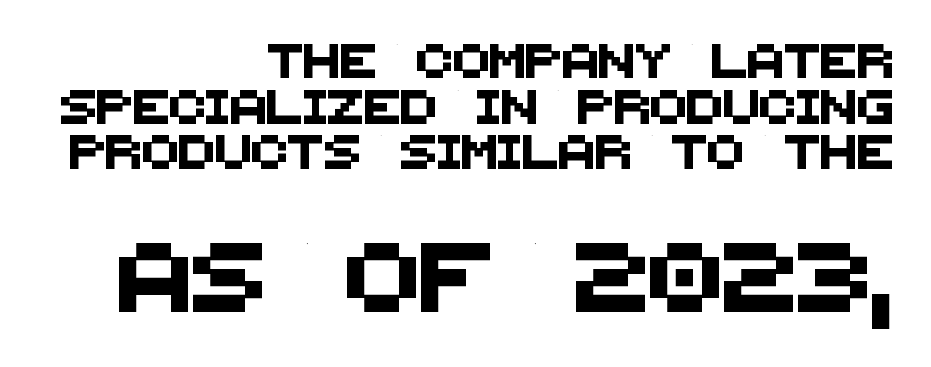
This sample uses plain, unmodified letter spacing. A typesetter would call this proportional, since set widths differ per character. Serifs: no, the terminals of the letterforms are clean. The vertical gap from one line to the next is medium. Does the copy run flush right? Yes — the right margin is perfectly even. Compare the two chunks: the lower has the greater cap height.
